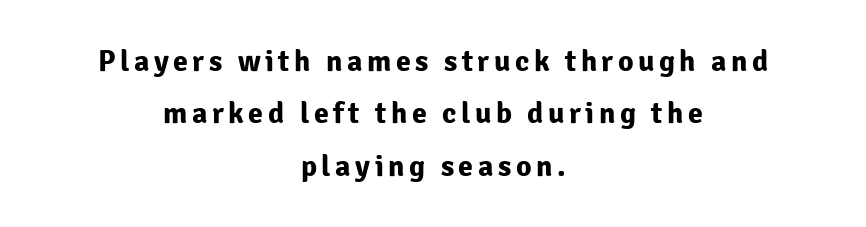
Q: Is the text bold? A: Yes.
Q: Is the text italic (slanted)? A: No, it is upright.
Q: Is the typeface a serif or a sans-serif typeface? A: Sans-serif.
Q: Is the text underlined? A: No.
Q: How is the paragraph aligned? A: Centered.
Q: Width (condensed, normal, or wide)? A: Normal.
Q: Stroke contrast? A: Low.
Q: x-height? A: Medium.
Q: Monospaced? A: No.
